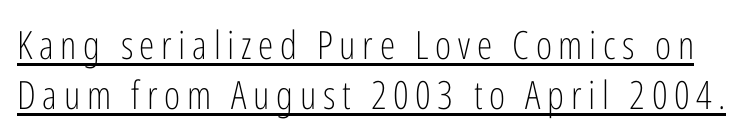
{"serif": "no", "italic": "no", "bold": "no", "weight": "light", "width": "condensed", "stroke_contrast": "low", "x_height": "medium", "monospaced": "no", "underline": "yes", "line_spacing": "normal", "line_spacing_ratio": 1.27, "glyph_px": 39}
